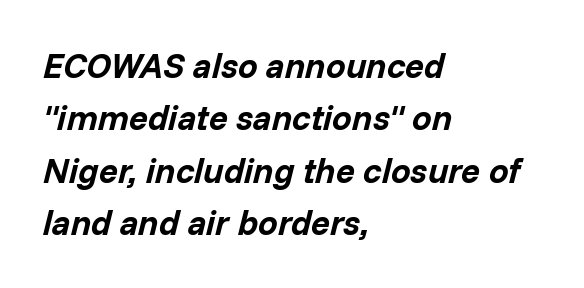
Q: Is the text bold? A: Yes.
Q: Is the text italic (slanted)? A: Yes, it leans right by about 14 degrees.
Q: Is the text underlined? A: No.
Q: How is the paragraph aligned? A: Left-aligned.
Q: Is the spacing between letters normal or unusually wide? A: Normal.
Q: Is the spacing between lines tight, normal or loose? A: Normal.
Q: Width (condensed, normal, or wide)? A: Normal.
Q: Stroke contrast? A: Low.
Q: x-height? A: Medium.
Q: Monospaced? A: No.
